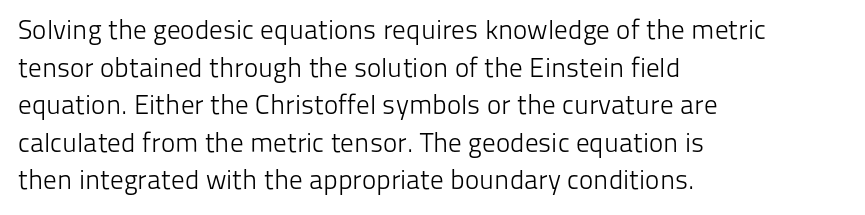
Notice how the stems are strictly vertical — no italics here. A bare baseline throughout the passage. Inter-character spacing is left at the font's built-in metrics. Vertical spacing — default. The ragged edge is on the right, which tells us the setting is flush left. The font sits on the lighter half of the weight spectrum, regular included.
